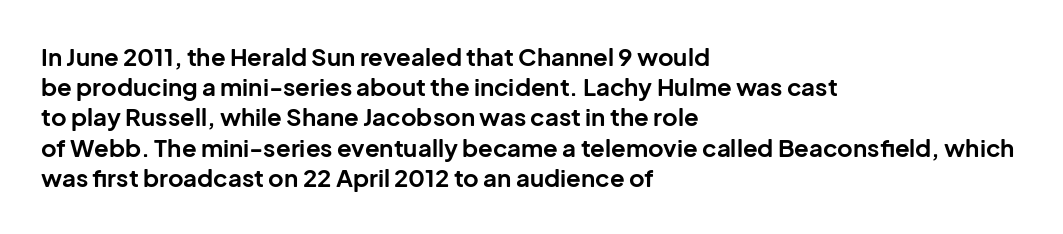
Q: Is the text bold? A: Yes.
Q: Is the text italic (slanted)? A: No, it is upright.
Q: Is the text underlined? A: No.
Q: How is the paragraph aligned? A: Left-aligned.
Q: Is the spacing between letters normal or unusually wide? A: Normal.
Q: Is the spacing between lines tight, normal or loose? A: Normal.
